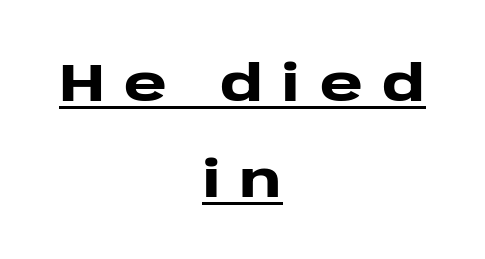
The image shows 52 px heavy, wide sans-serif type, upright; set centered, line spacing 1.84x, unusually wide letter spacing (+0.37 em), underlined; low stroke contrast and a large x-height.
